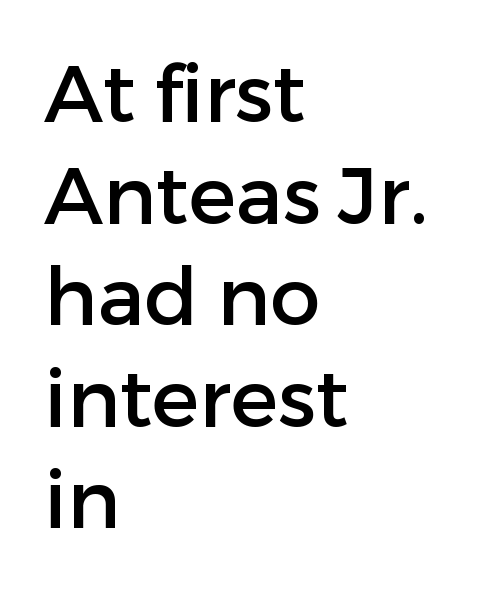
The image shows 80 px sans-serif type, upright; set left-aligned, normal line spacing (1.27x), normal letter spacing, not underlined; low stroke contrast and a medium x-height.
